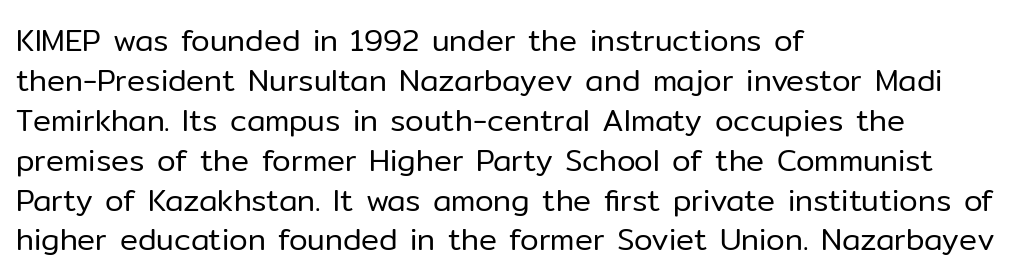
Q: Is the text bold? A: No.
Q: Is the text italic (slanted)? A: No, it is upright.
Q: Is the typeface a serif or a sans-serif typeface? A: Sans-serif.
Q: Is the text underlined? A: No.
Q: How is the paragraph aligned? A: Left-aligned.
Q: Is the spacing between letters normal or unusually wide? A: Normal.
Q: Is the spacing between lines tight, normal or loose? A: Normal.
Q: Width (condensed, normal, or wide)? A: Normal.
Q: Stroke contrast? A: Low.
Q: x-height? A: Medium.
Q: Monospaced? A: No.
